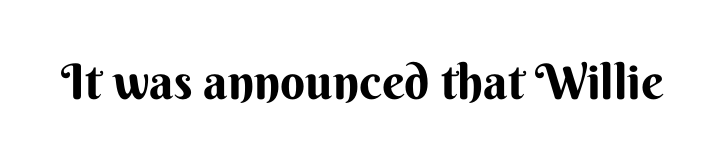
Stroke terminals: plain, sans-serif. A dark, heavy texture on the line: the type is bold. This sample has the flowing, uneven cadence of proportional lettering. Every stem runs plumb, perpendicular to the baseline. These lines keep a tight, regular rhythm from letter to letter.
